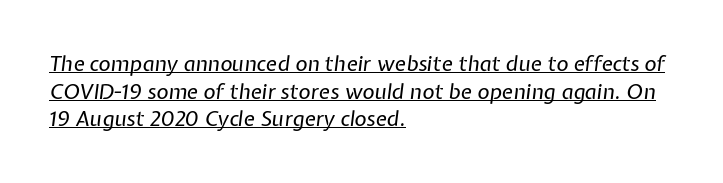
Q: Is the text bold? A: No.
Q: Is the text italic (slanted)? A: Yes, it leans right by about 7 degrees.
Q: Is the text underlined? A: Yes.
Q: How is the paragraph aligned? A: Left-aligned.
Q: Is the spacing between letters normal or unusually wide? A: Normal.
Q: Is the spacing between lines tight, normal or loose? A: Normal.
